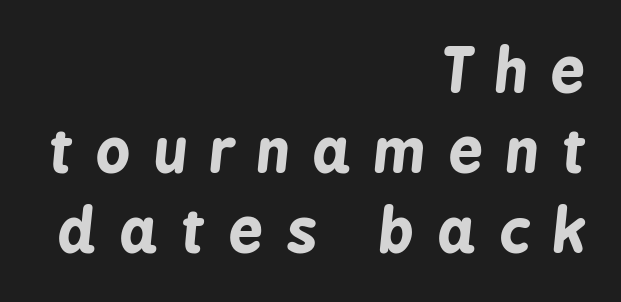
Q: Is the text bold? A: Yes.
Q: Is the text italic (slanted)? A: Yes, it leans right by about 6 degrees.
Q: Is the text underlined? A: No.
Q: How is the paragraph aligned? A: Right-aligned.
Q: Is the spacing between letters normal or unusually wide? A: Unusually wide.
Q: Is the spacing between lines tight, normal or loose? A: Normal.
Q: Width (condensed, normal, or wide)? A: Condensed.
Q: Stroke contrast? A: Low.
Q: x-height? A: Medium.
Q: Monospaced? A: No.
